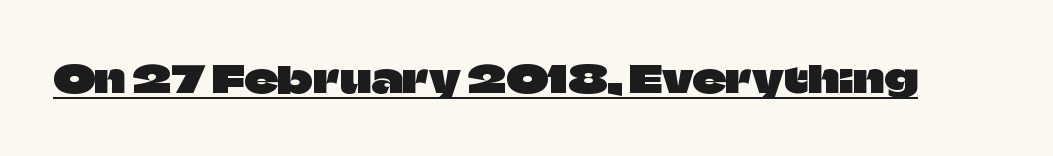
The image shows 37 px sans-serif type, upright; set normal letter spacing, underlined; low stroke contrast and a large x-height.
